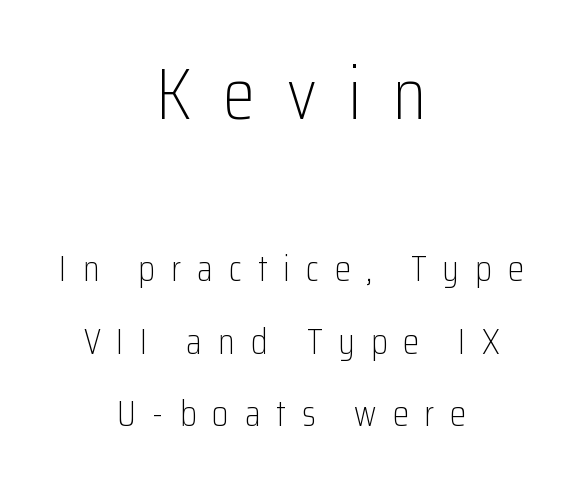
Reading down the block, each line starts at a different indent, mirrored at its end. Weight class: somewhere from thin through regular. The composition opens big and finishes small. This sample uses a sans-serif face. This sample uses expanded letter spacing, leaving extra air between glyphs.
